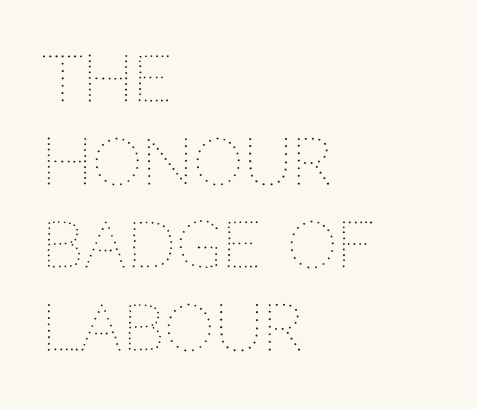
The image shows 63 px thin type, upright; set left-aligned, normal line spacing (1.32x), normal letter spacing, not underlined; medium stroke contrast and a large x-height.
